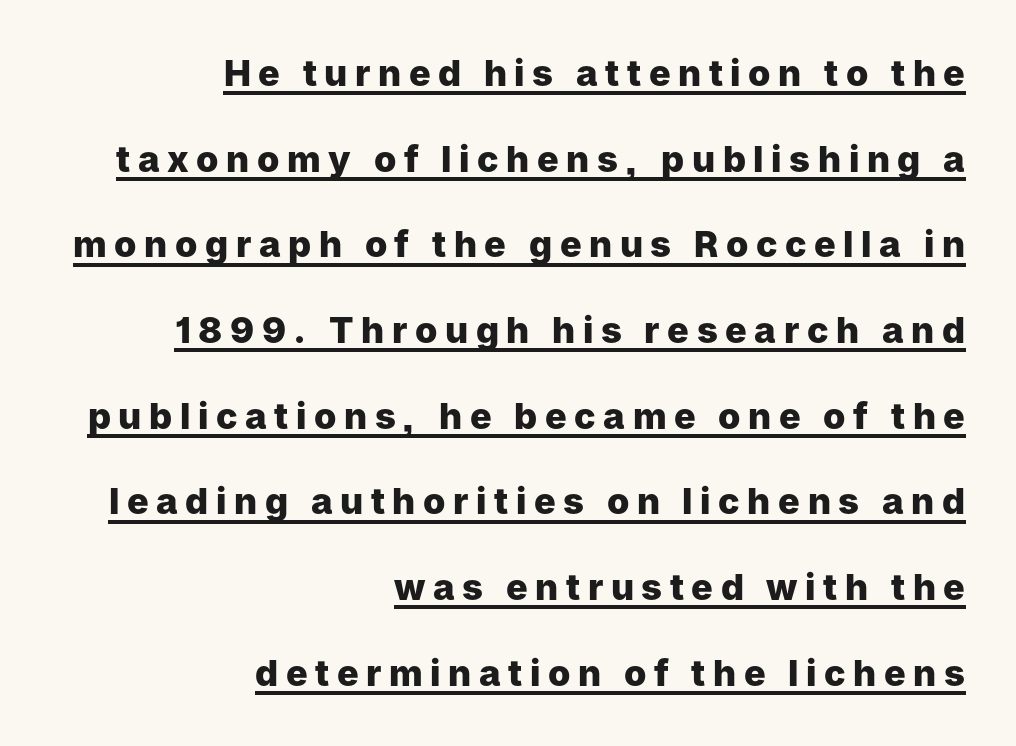
{"serif": "no", "italic": "no", "bold": "yes", "weight": "heavy", "width": "normal", "stroke_contrast": "low", "x_height": "medium", "monospaced": "no", "underline": "yes", "align": "right", "line_spacing": "loose", "line_spacing_ratio": 2.38, "letter_spacing": "wide", "letter_spacing_em": 0.21, "glyph_px": 36}
